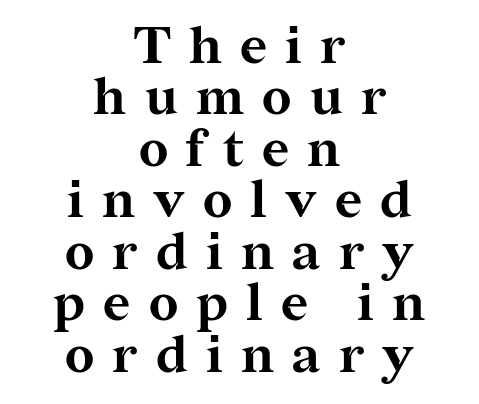
Q: Is the text bold? A: Yes.
Q: Is the text italic (slanted)? A: No, it is upright.
Q: Is the typeface a serif or a sans-serif typeface? A: Serif.
Q: Is the text underlined? A: No.
Q: How is the paragraph aligned? A: Centered.
Q: Is the spacing between letters normal or unusually wide? A: Unusually wide.
Q: Is the spacing between lines tight, normal or loose? A: Tight.
Q: Width (condensed, normal, or wide)? A: Normal.
Q: Stroke contrast? A: Medium.
Q: x-height? A: Medium.
Q: Monospaced? A: No.
